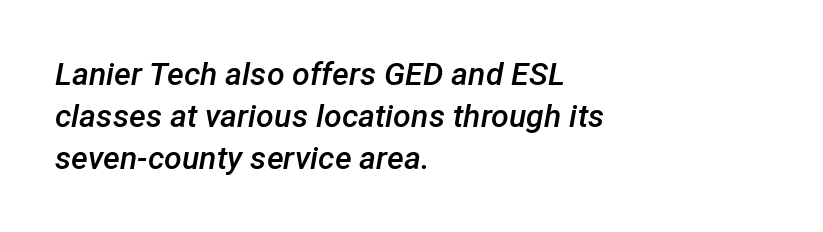
The image shows 32 px semibold type, italic (leaning right); set left-aligned, normal line spacing (1.31x), normal letter spacing, not underlined; low stroke contrast and a medium x-height.
